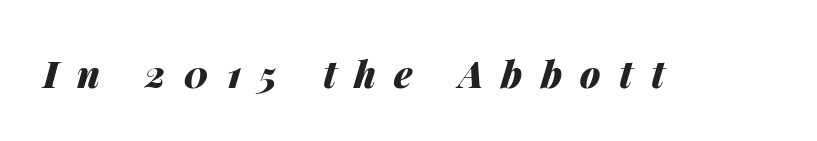
Q: Is the text bold? A: Yes.
Q: Is the text italic (slanted)? A: Yes, it leans right by about 14 degrees.
Q: Is the text underlined? A: No.
Q: Is the spacing between letters normal or unusually wide? A: Unusually wide.
Q: Width (condensed, normal, or wide)? A: Normal.
Q: Stroke contrast? A: Medium.
Q: x-height? A: Medium.
Q: Monospaced? A: No.
